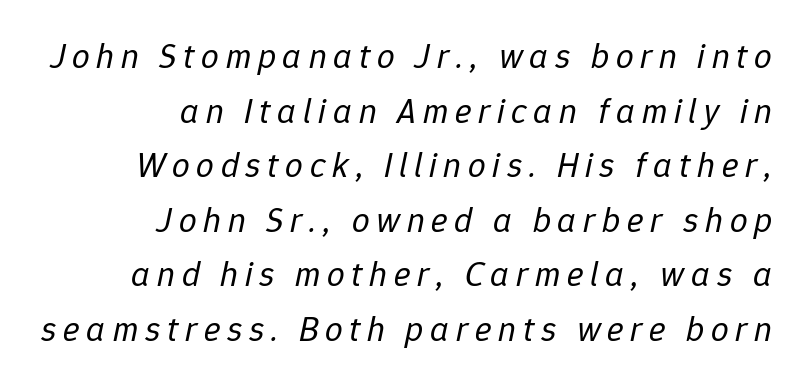
{"italic": "yes", "lean": "right", "slant_degrees": 12, "bold": "no", "weight": "regular", "width": "normal", "stroke_contrast": "low", "x_height": "medium", "monospaced": "no", "underline": "no", "align": "right", "line_spacing": "normal", "line_spacing_ratio": 1.56, "glyph_px": 35}
